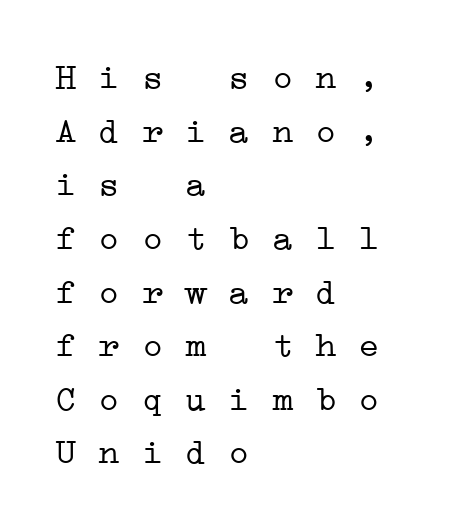
Are there feet on the stems? There are — it's a serif. Horizontal alignment here is leftward, the default for most running prose. These glyphs show unthickened strokes, regular width or finer. You could call the tracking neutral — neither tight nor loose. Nobody drew a line under any word here. Do the characters align in a grid? Yes, the font is monospaced.
